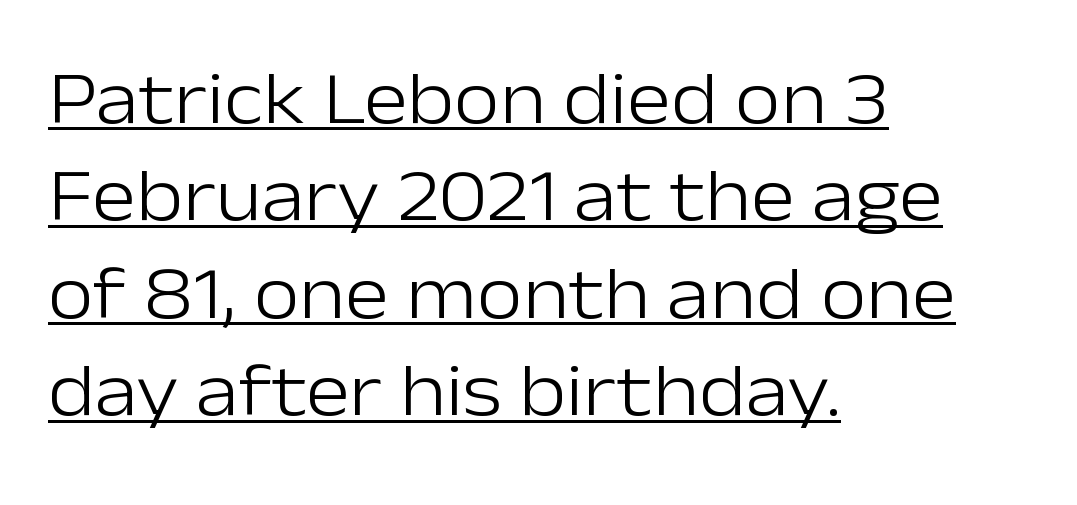
Q: Is the text bold? A: No.
Q: Is the text italic (slanted)? A: No, it is upright.
Q: Is the typeface a serif or a sans-serif typeface? A: Sans-serif.
Q: Is the text underlined? A: Yes.
Q: How is the paragraph aligned? A: Left-aligned.
Q: Is the spacing between letters normal or unusually wide? A: Normal.
Q: Is the spacing between lines tight, normal or loose? A: Normal.
Q: Width (condensed, normal, or wide)? A: Normal.
Q: Stroke contrast? A: Low.
Q: x-height? A: Medium.
Q: Monospaced? A: No.
